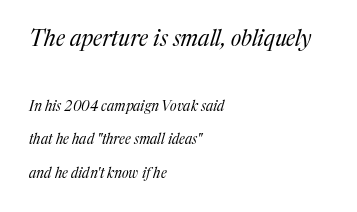
The typeface has the unassuming heft of standard copy or less. Size hierarchy here favors the leading block over the trailing one. This rendering features lettering with no underline. Does the lettering tilt? It does — this is italic. The tracking reads as untouched default to a designer's eye. The leading is generous, giving the passage an open texture.
